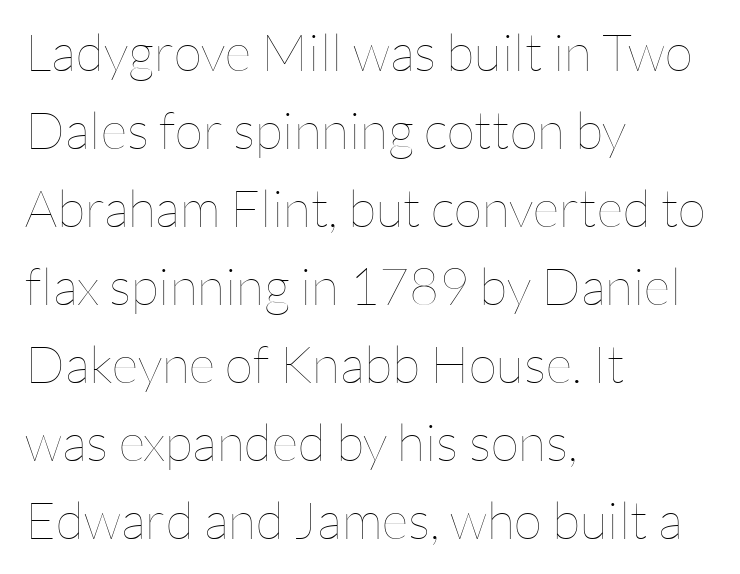
How would I describe the line gaps? Plain and ordinary. Stem width sits at or under what a default text font uses. These lines were composed using upright roman letters. Reading down the block, your eye returns to a fixed left position each line. Nobody drew a line under any word here. Glyph-to-glyph distance matches everyday printed text.
